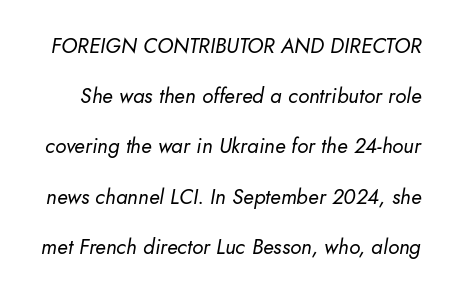
Is this a heavy cut? Hardly; it is regular or lighter. The face used here has a pronounced slope to its letters. The letters sit at their default tracking, neither squeezed nor spread. Horizontal bands of white between lines are thick stripes.
